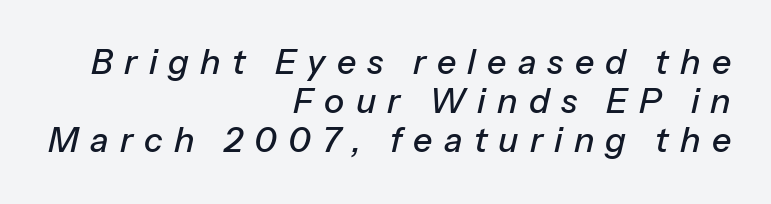
Leftover space on each line is placed entirely before the opening word. In terms of letterspacing, this is a distinctly airy, spread setting. How would I describe the line gaps? Narrow and economical. There's an unmistakable incline to the writing here. Spacing verdict: proportional, widths tailored to each character. Has an underline been added? It has not.
